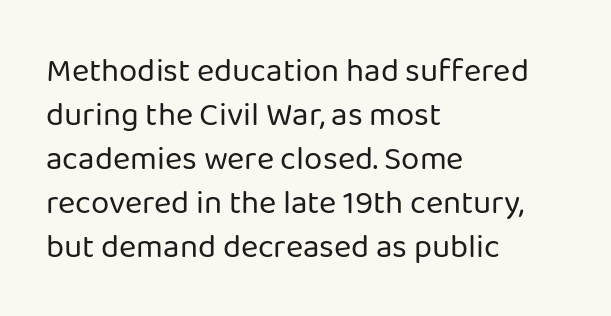
Q: Is the text bold? A: No.
Q: Is the text italic (slanted)? A: No, it is upright.
Q: Is the typeface a serif or a sans-serif typeface? A: Sans-serif.
Q: Is the text underlined? A: No.
Q: How is the paragraph aligned? A: Left-aligned.
Q: Is the spacing between letters normal or unusually wide? A: Normal.
Q: Is the spacing between lines tight, normal or loose? A: Normal.
Q: Width (condensed, normal, or wide)? A: Normal.
Q: Stroke contrast? A: Low.
Q: x-height? A: Medium.
Q: Monospaced? A: No.
